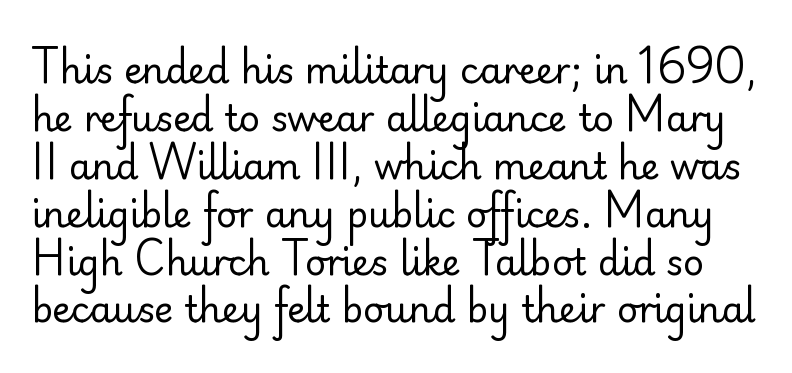
Q: Is the text bold? A: No.
Q: Is the text italic (slanted)? A: No, it is upright.
Q: Is the typeface a serif or a sans-serif typeface? A: Sans-serif.
Q: Is the text underlined? A: No.
Q: Is the spacing between letters normal or unusually wide? A: Normal.
Q: Is the spacing between lines tight, normal or loose? A: Normal.
Q: Width (condensed, normal, or wide)? A: Normal.
Q: Stroke contrast? A: Low.
Q: x-height? A: Small.
Q: Monospaced? A: No.
